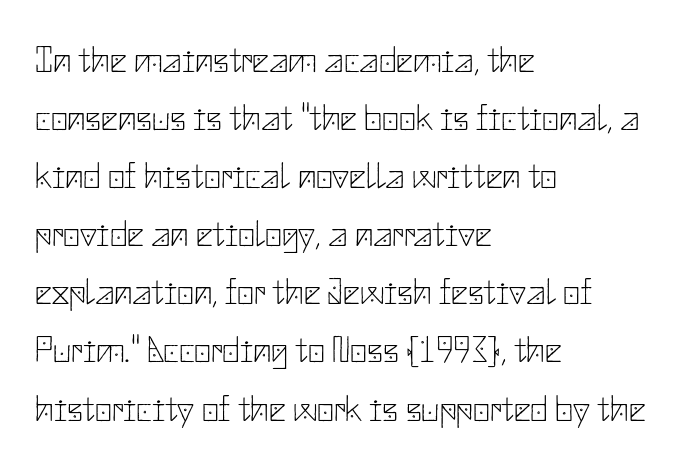
{"serif": "no", "italic": "no", "bold": "no", "weight": "thin", "width": "normal", "stroke_contrast": "low", "x_height": "small", "underline": "no", "align": "left", "line_spacing": "normal", "line_spacing_ratio": 1.57, "letter_spacing": "normal", "letter_spacing_em": 0.0, "glyph_px": 37}
